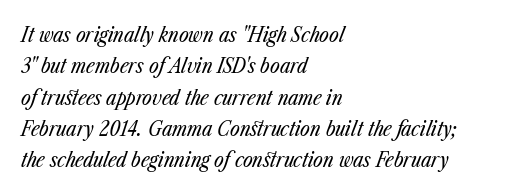
Q: Is the text bold? A: No.
Q: Is the text italic (slanted)? A: Yes, it leans right by about 23 degrees.
Q: Is the text underlined? A: No.
Q: How is the paragraph aligned? A: Left-aligned.
Q: Is the spacing between letters normal or unusually wide? A: Normal.
Q: Is the spacing between lines tight, normal or loose? A: Normal.
